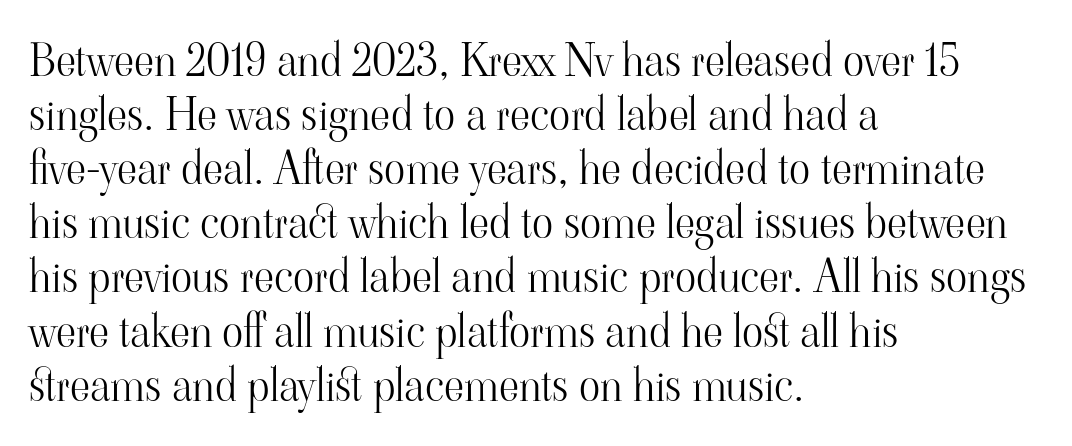
Caption: standard tracking, unaltered. Where is the straight margin? On the left. A typesetter would call this proportional, since set widths differ per character. Observe the serifs anchoring each vertical stroke in this sample.
